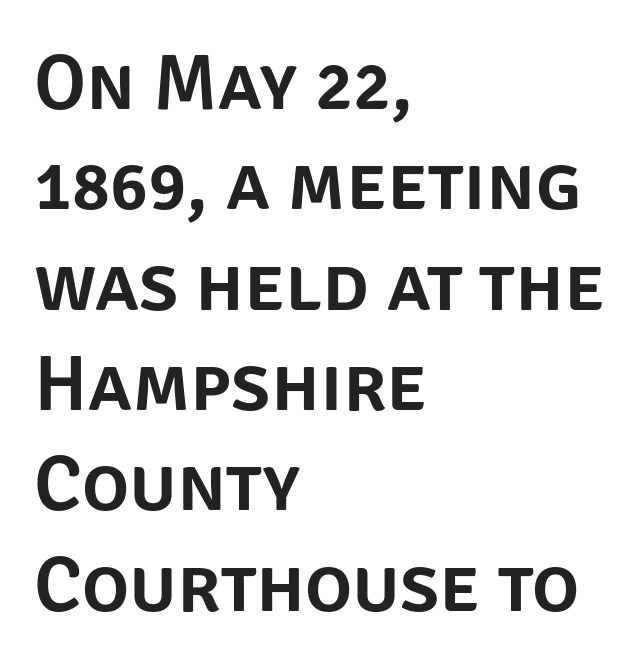
Q: Is the text italic (slanted)? A: No, it is upright.
Q: Is the typeface a serif or a sans-serif typeface? A: Sans-serif.
Q: Is the text underlined? A: No.
Q: How is the paragraph aligned? A: Left-aligned.
Q: Is the spacing between letters normal or unusually wide? A: Normal.
Q: Is the spacing between lines tight, normal or loose? A: Normal.
Q: Width (condensed, normal, or wide)? A: Normal.
Q: Stroke contrast? A: Low.
Q: x-height? A: Large.
Q: Monospaced? A: No.
